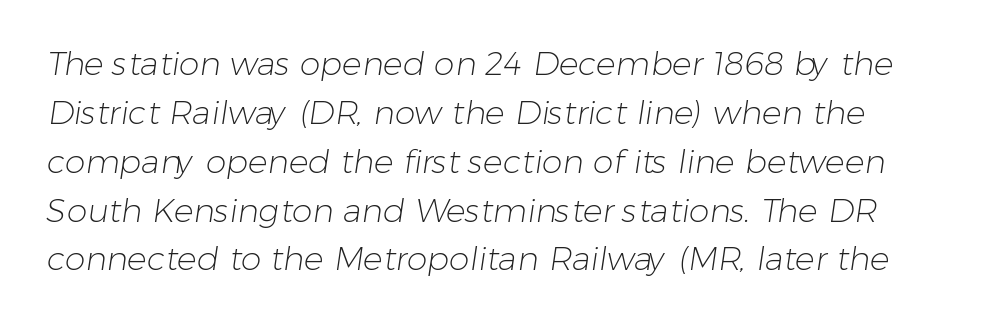
The image shows 33 px light sans-serif type; set normal line spacing (1.48x), normal letter spacing, not underlined; low stroke contrast and a medium x-height.
